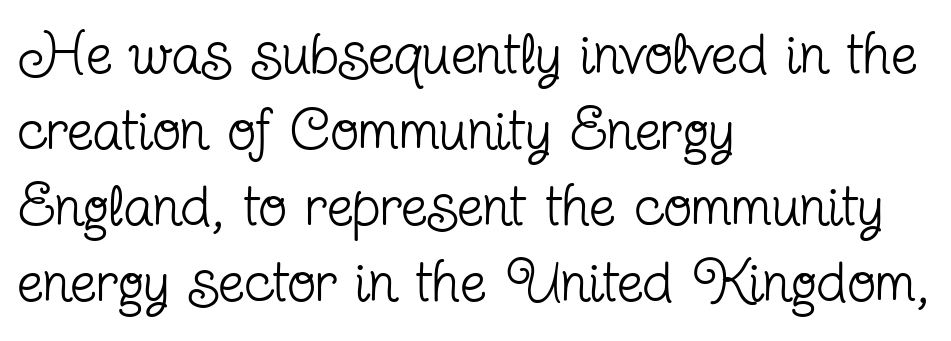
Q: Is the text bold? A: No.
Q: Is the text italic (slanted)? A: No, it is upright.
Q: Is the typeface a serif or a sans-serif typeface? A: Serif.
Q: Is the text underlined? A: No.
Q: How is the paragraph aligned? A: Left-aligned.
Q: Is the spacing between letters normal or unusually wide? A: Normal.
Q: Is the spacing between lines tight, normal or loose? A: Normal.
Q: Width (condensed, normal, or wide)? A: Condensed.
Q: Stroke contrast? A: Low.
Q: x-height? A: Medium.
Q: Monospaced? A: No.
